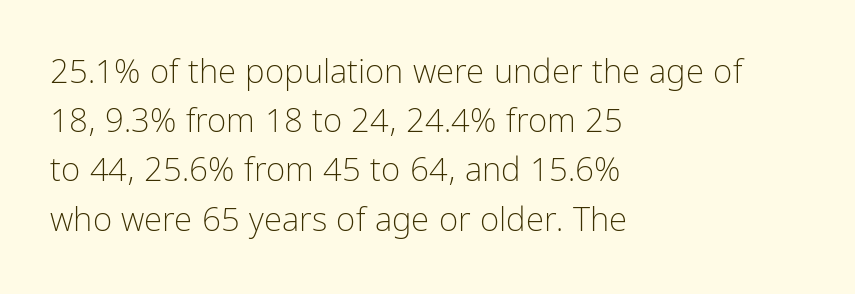
Q: Is the text bold? A: No.
Q: Is the text italic (slanted)? A: No, it is upright.
Q: Is the typeface a serif or a sans-serif typeface? A: Sans-serif.
Q: Is the text underlined? A: No.
Q: How is the paragraph aligned? A: Left-aligned.
Q: Is the spacing between letters normal or unusually wide? A: Normal.
Q: Is the spacing between lines tight, normal or loose? A: Normal.
Q: Width (condensed, normal, or wide)? A: Condensed.
Q: Stroke contrast? A: Low.
Q: x-height? A: Medium.
Q: Monospaced? A: No.
